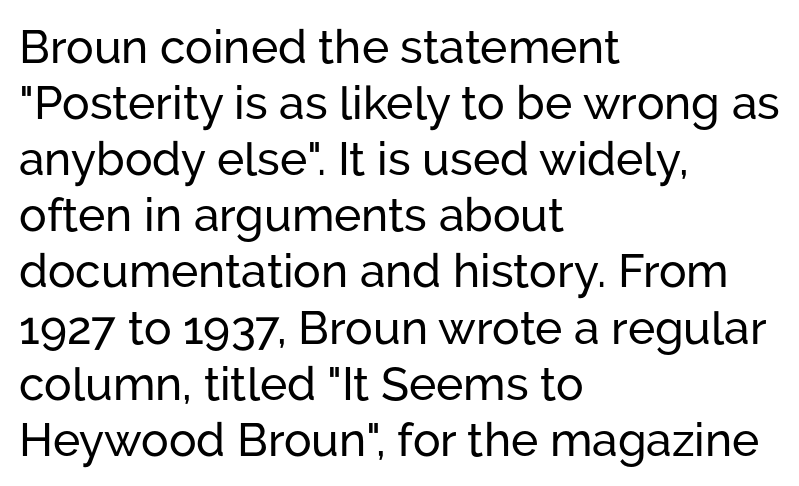
Proportional: the letters do not fall into vertical columns. The words here are not underlined. Italic? Not at all — the glyphs are vertical. The glyphs in this specimen are sans serif. Standard letterfit; no display-style spreading of the glyphs.
